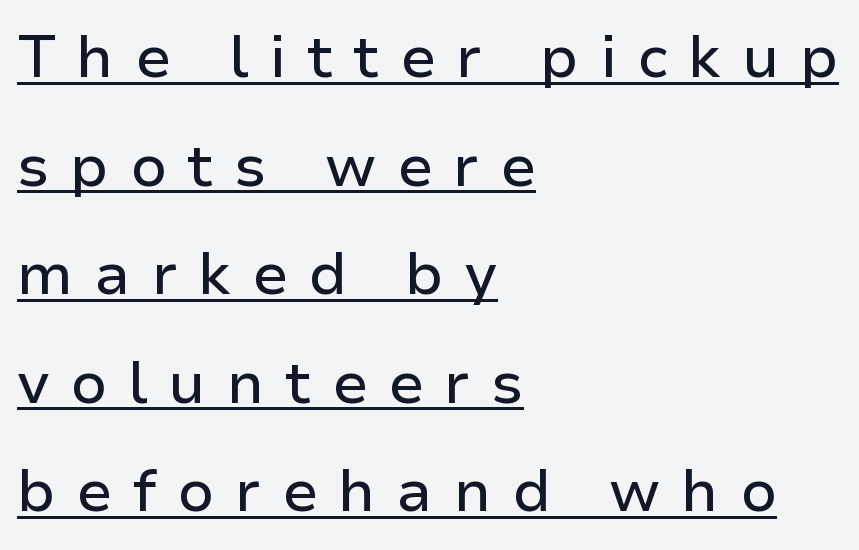
The passage shown is underscored from start to finish. Words appear elongated and porous because spacing is wide. Spacing verdict: proportional, widths tailored to each character. In CSS terms this would be text-align: left. Font category for this specimen: sans-serif. Designer's note — italics off, roman on.
